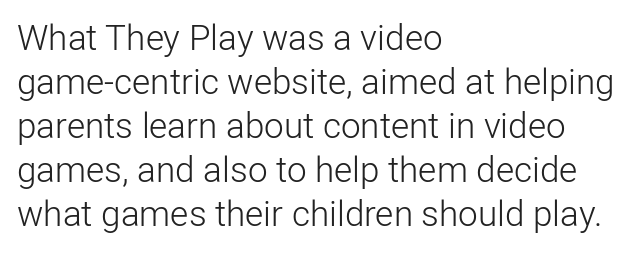
Unmarked baselines from the first word to the last. Is the type heavy? It reads as light-to-regular instead. This sample has the flowing, uneven cadence of proportional lettering. Students, observe: this is what conventionally led text looks like. Each line starts at the same left margin while the right side varies. I'd call this a sans setting — the letters go barefoot.
